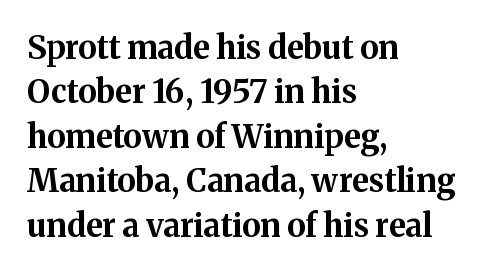
To sum up the face: it has serifs. The paragraph has a hard left edge and a soft right edge. Weight check: bold — yes, fully. The words here are not underlined.
